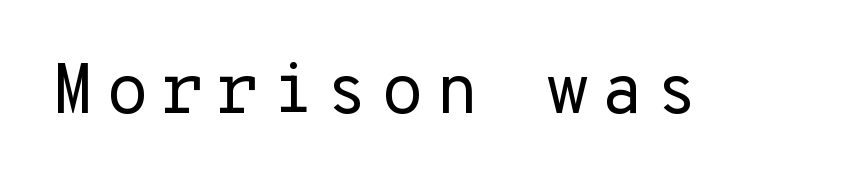
{"serif": "no", "italic": "no", "bold": "no", "weight": "regular", "width": "normal", "stroke_contrast": "low", "x_height": "medium", "underline": "no", "glyph_px": 70}
